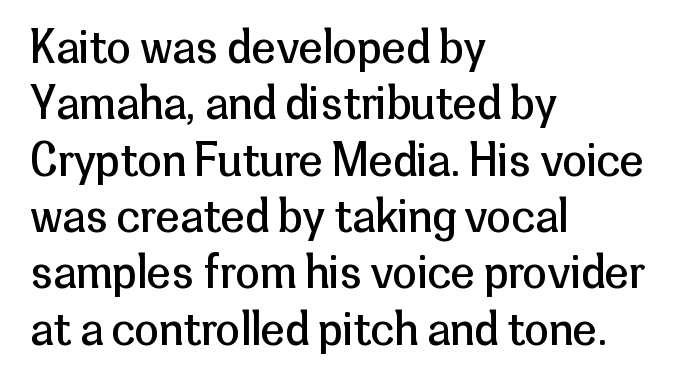
{"serif": "no", "italic": "no", "bold": "no", "weight": "regular", "width": "normal", "stroke_contrast": "low", "x_height": "medium", "monospaced": "no", "underline": "no", "align": "left", "line_spacing": "normal", "line_spacing_ratio": 1.28, "letter_spacing": "normal", "letter_spacing_em": 0.0, "glyph_px": 44}
